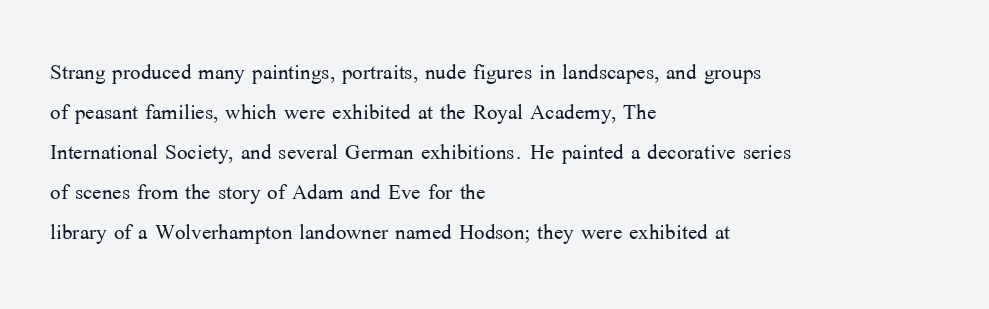
The gap between lines stays unmarked. These lines are set flush left with a ragged right edge. Notice how the stems are strictly vertical — no italics here. This sample uses plain, unmodified letter spacing. Spacing verdict: proportional, widths tailored to each character.
